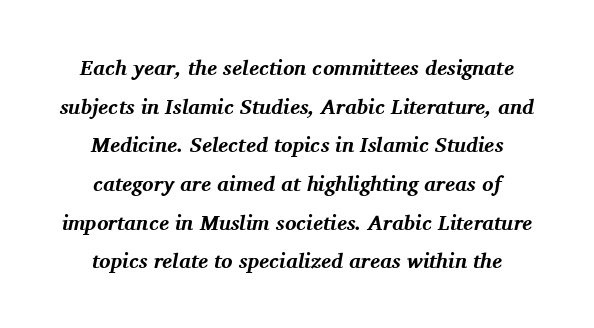
Every letter is thick-stroked: bold, no question. This sample uses an oblique cut, with every glyph tilted off the vertical. In terms of letterspacing, this is plain default setting. Teacher's note: observe the equal gaps on both sides — that is centered alignment. Honestly, there is no underline to notice here at all.
